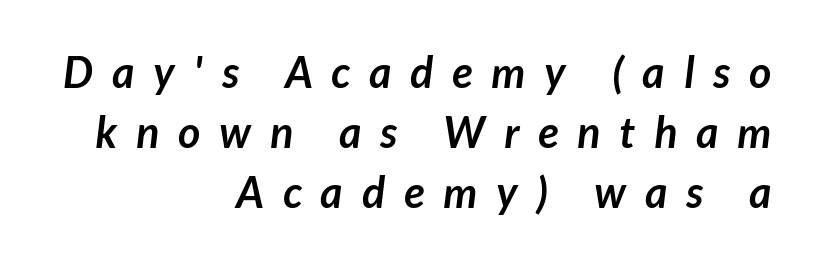
Q: Is the text bold? A: Yes.
Q: Is the typeface a serif or a sans-serif typeface? A: Sans-serif.
Q: Is the text underlined? A: No.
Q: How is the paragraph aligned? A: Right-aligned.
Q: Is the spacing between letters normal or unusually wide? A: Unusually wide.
Q: Is the spacing between lines tight, normal or loose? A: Normal.
Q: Width (condensed, normal, or wide)? A: Normal.
Q: Stroke contrast? A: Low.
Q: x-height? A: Medium.
Q: Monospaced? A: No.
